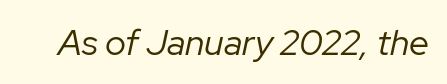
{"italic": "yes", "lean": "right", "slant_degrees": 12, "bold": "no", "weight": "regular", "width": "normal", "stroke_contrast": "low", "x_height": "medium", "monospaced": "no", "underline": "no", "letter_spacing": "normal", "letter_spacing_em": 0.0, "glyph_px": 36}
